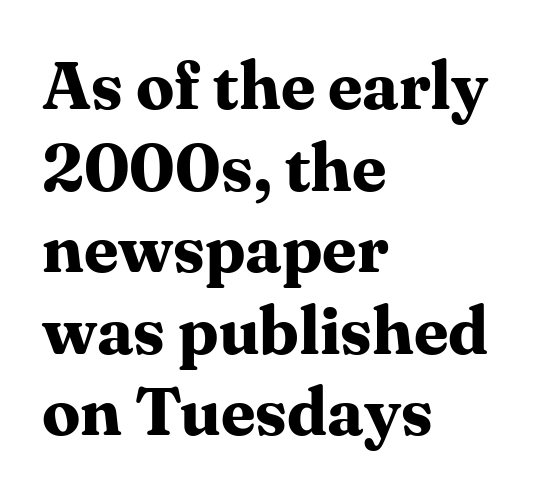
Q: Is the text bold? A: Yes.
Q: Is the text italic (slanted)? A: No, it is upright.
Q: Is the typeface a serif or a sans-serif typeface? A: Serif.
Q: Is the text underlined? A: No.
Q: How is the paragraph aligned? A: Left-aligned.
Q: Is the spacing between letters normal or unusually wide? A: Normal.
Q: Width (condensed, normal, or wide)? A: Normal.
Q: Stroke contrast? A: Medium.
Q: x-height? A: Medium.
Q: Monospaced? A: No.
